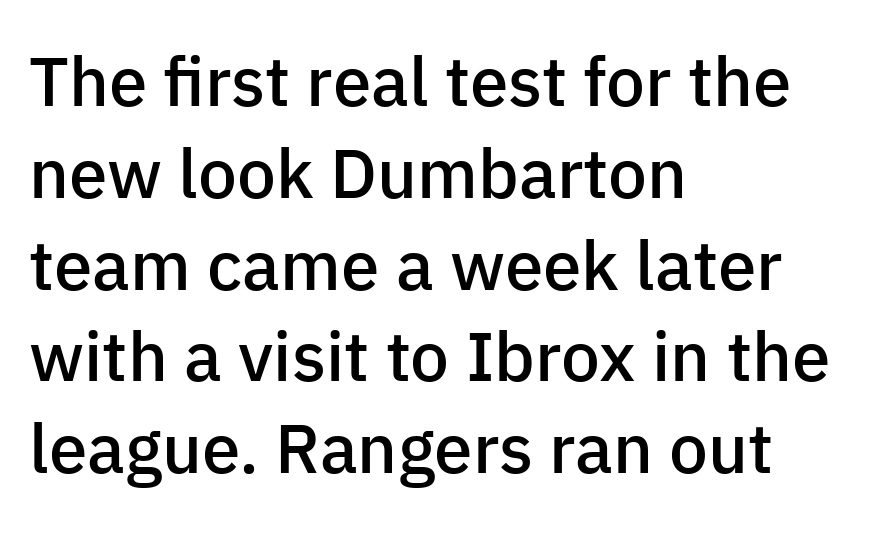
Q: Is the text bold? A: Semi-bold.
Q: Is the text italic (slanted)? A: No, it is upright.
Q: Is the typeface a serif or a sans-serif typeface? A: Sans-serif.
Q: Is the text underlined? A: No.
Q: How is the paragraph aligned? A: Left-aligned.
Q: Is the spacing between letters normal or unusually wide? A: Normal.
Q: Is the spacing between lines tight, normal or loose? A: Normal.
Q: Width (condensed, normal, or wide)? A: Normal.
Q: Stroke contrast? A: Low.
Q: x-height? A: Medium.
Q: Monospaced? A: No.
